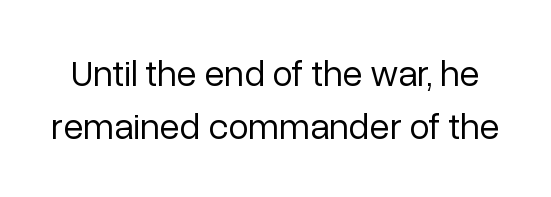
The image shows 37 px regular-weight sans-serif type, upright; set normal line spacing (1.43x), normal letter spacing, not underlined; low stroke contrast and a medium x-height.
